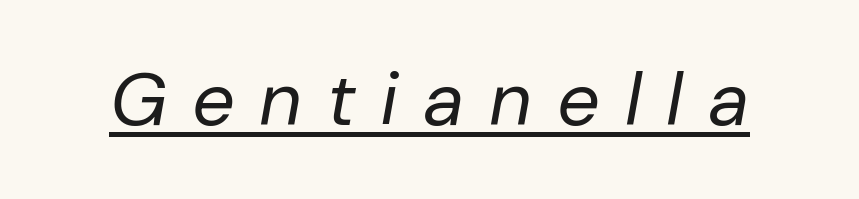
Honestly, the letter spacing is so wide it's the main thing you notice. Quick note: italic. The weight tops out at a normal text grade. These characters rest on top of a visible drawn line. The rendering uses natural spacing where letterforms have individual widths.
